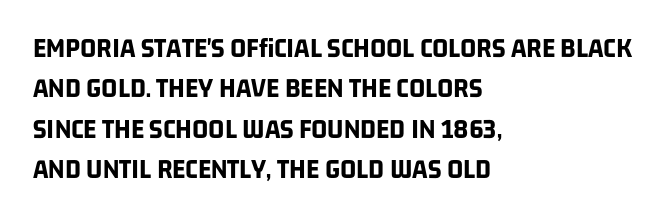
The image shows 28 px bold, condensed sans-serif type; set left-aligned, normal line spacing (1.44x), normal letter spacing, not underlined; low stroke contrast and a large x-height.
